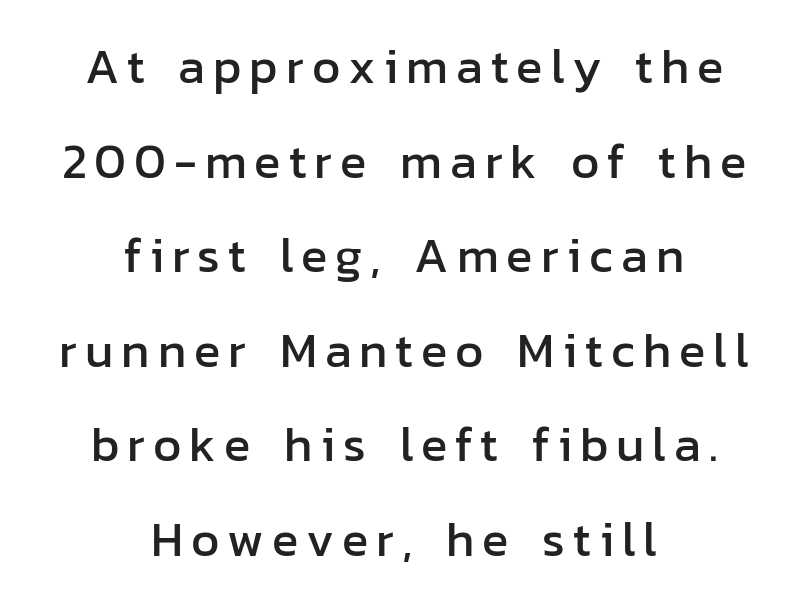
Q: Is the text italic (slanted)? A: No, it is upright.
Q: Is the typeface a serif or a sans-serif typeface? A: Sans-serif.
Q: Is the text underlined? A: No.
Q: How is the paragraph aligned? A: Centered.
Q: Is the spacing between lines tight, normal or loose? A: Loose.
Q: Width (condensed, normal, or wide)? A: Normal.
Q: Stroke contrast? A: Low.
Q: x-height? A: Medium.
Q: Monospaced? A: No.
